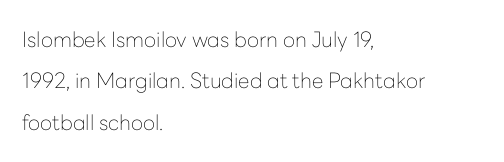
Q: Is the text bold? A: No.
Q: Is the text italic (slanted)? A: No, it is upright.
Q: Is the text underlined? A: No.
Q: How is the paragraph aligned? A: Left-aligned.
Q: Is the spacing between letters normal or unusually wide? A: Normal.
Q: Is the spacing between lines tight, normal or loose? A: Loose.
